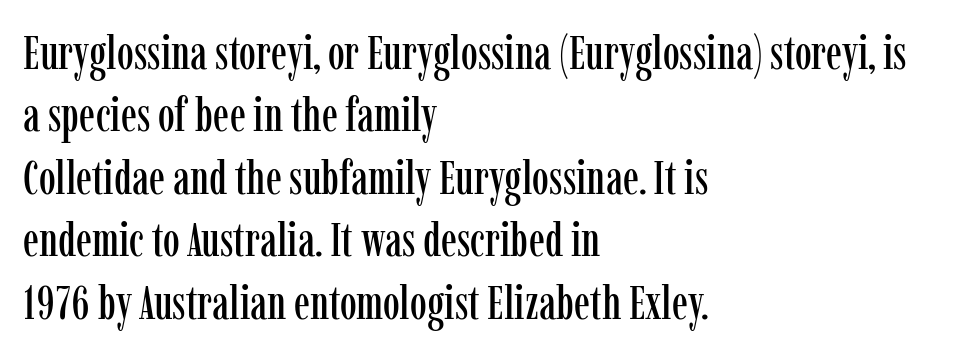
{"serif": "yes", "italic": "no", "width": "condensed", "stroke_contrast": "low", "x_height": "medium", "monospaced": "no", "underline": "no", "align": "left", "line_spacing": "normal", "line_spacing_ratio": 1.3, "letter_spacing": "normal", "letter_spacing_em": 0.0, "glyph_px": 48}
